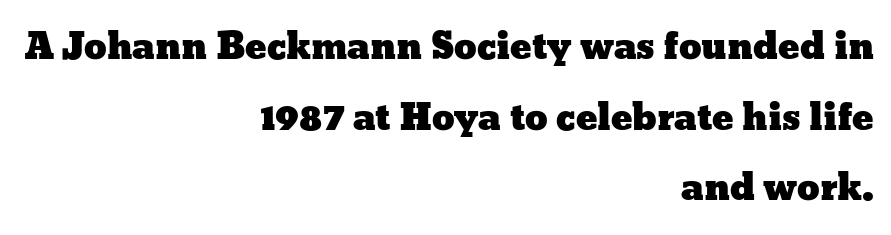
{"italic": "no", "width": "wide", "stroke_contrast": "low", "x_height": "medium", "monospaced": "no", "underline": "no", "align": "right", "line_spacing": "loose", "line_spacing_ratio": 1.96, "letter_spacing": "normal", "letter_spacing_em": 0.0, "glyph_px": 36}
